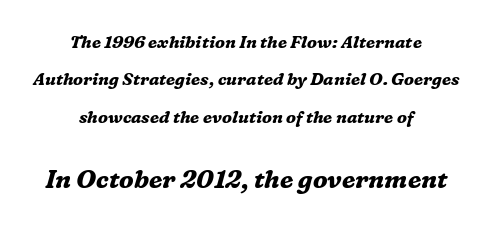
Rule under the text: the space is simply empty. The rag falls on both sides of this text block equally. Leading: increased. Which chunk is bigger? The second one — the bottom block dwarfs the top.
